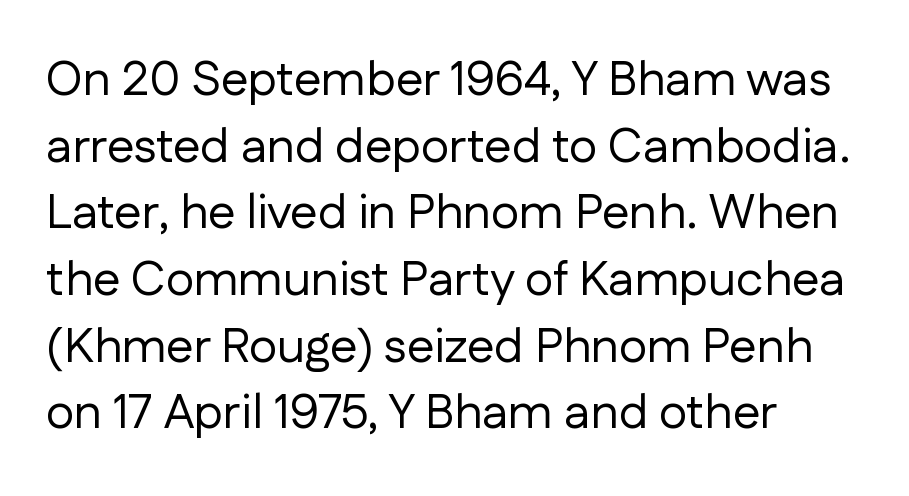
{"serif": "no", "italic": "no", "bold": "no", "weight": "regular", "width": "normal", "stroke_contrast": "low", "x_height": "medium", "monospaced": "no", "underline": "no", "align": "left", "line_spacing": "normal", "line_spacing_ratio": 1.36, "letter_spacing": "normal", "letter_spacing_em": 0.0, "glyph_px": 49}
